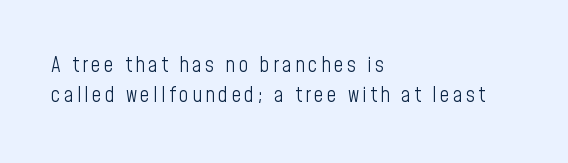
The weight would be labelled regular, book, light, or lighter still. Summary of vertical rhythm: regular, with standard interline spacing. Tall strokes in this sample are plumb rather than angled. Line starts are locked; line ends wander. The glyphs are unaccompanied by any horizontal stroke below them.
